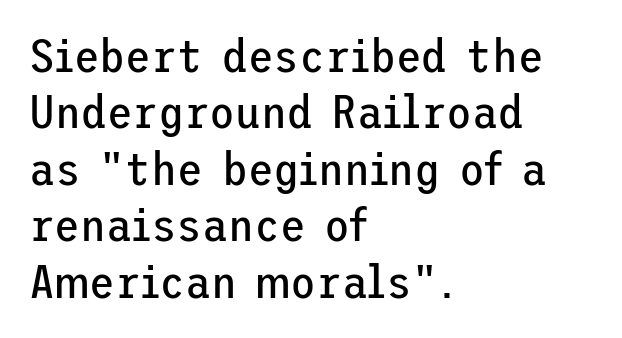
The image shows 47 px regular-weight sans-serif type, upright; set left-aligned, line spacing 1.2x, normal letter spacing, not underlined; low stroke contrast and a medium x-height.
